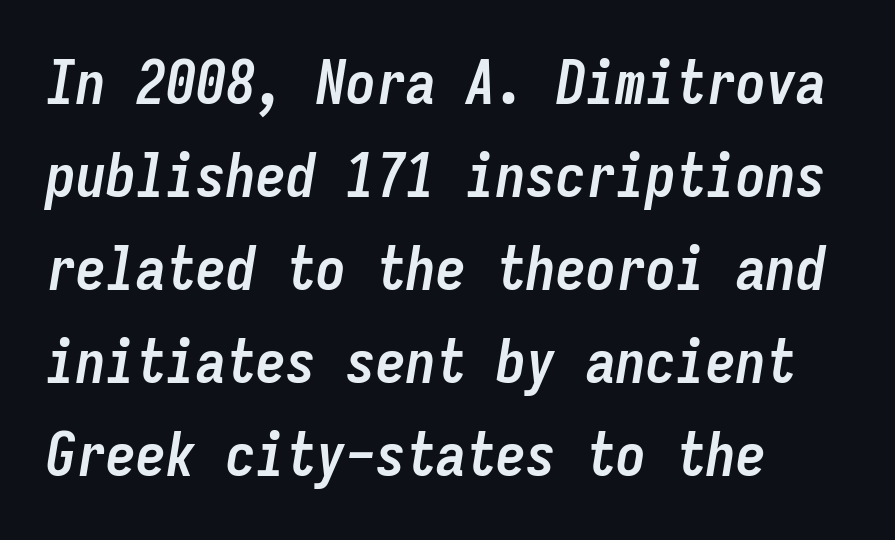
The image shows 60 px semibold, condensed type, italic (leaning right), monospaced; set left-aligned, normal line spacing (1.55x), normal letter spacing, not underlined; low stroke contrast and a medium x-height.
